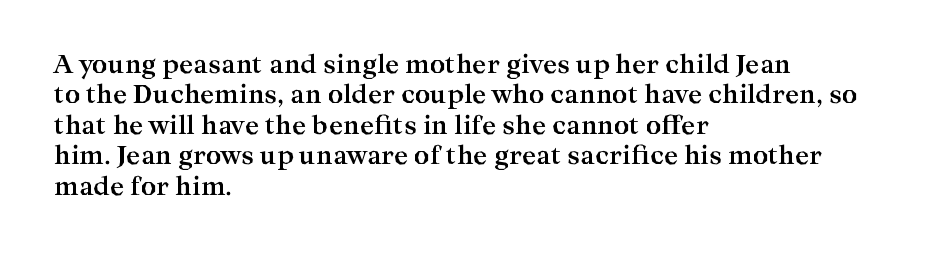
The glyphs are unaccompanied by any horizontal stroke below them. The leading is moderate, giving the passage an even texture. Left-aligned paragraph, ragged on the right. A full-strength bold gives these letters their thick strokes. This sample uses an upright cut, with every glyph sitting square on the baseline.
